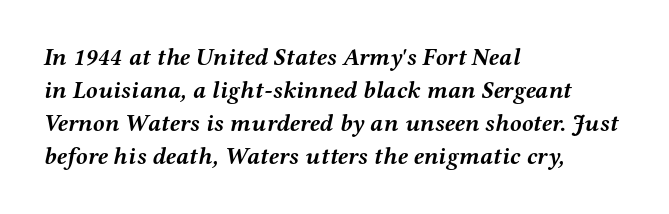
Q: Is the text bold? A: Yes.
Q: Is the text italic (slanted)? A: Yes, it leans right by about 12 degrees.
Q: Is the text underlined? A: No.
Q: How is the paragraph aligned? A: Left-aligned.
Q: Is the spacing between letters normal or unusually wide? A: Normal.
Q: Is the spacing between lines tight, normal or loose? A: Normal.
